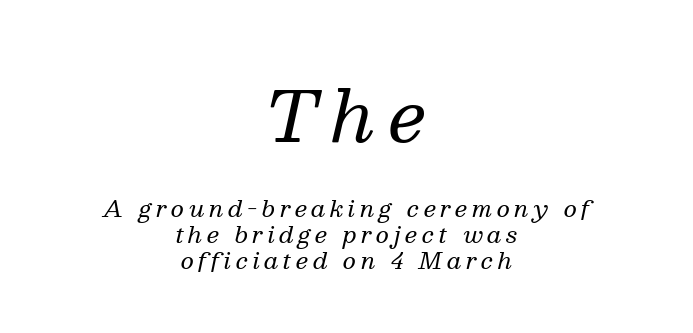
{"serif": "yes", "italic": "yes", "lean": "right", "slant_degrees": 13, "bold": "no", "weight": "regular", "width": "normal", "stroke_contrast": "medium", "x_height": "medium", "monospaced": "no", "underline": "no", "align": "center", "line_spacing": "tight", "line_spacing_ratio": 1.12, "larger_block": "first", "size_ratio": 3.04, "glyph_px": 70}
